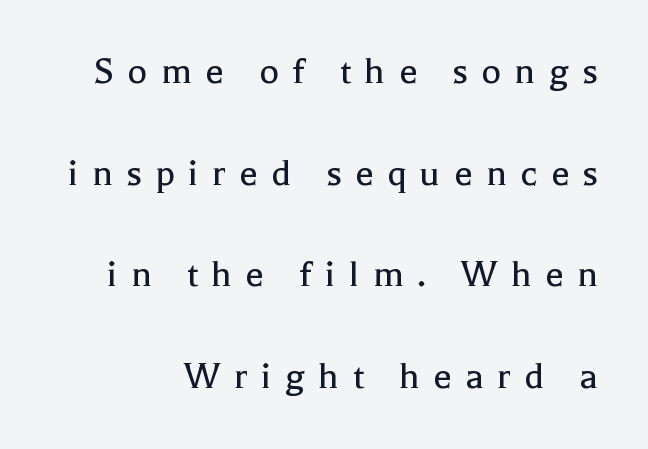
The font family rendered here belongs to the serif group. Every stem runs plumb, perpendicular to the baseline. Underlining? Definitely not there. Regarding leading, the lines here are spaced well apart. Weight: regular or lighter.
